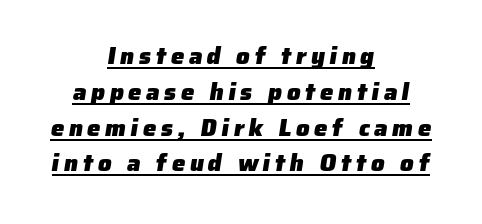
Compared with typical paragraphs, the rows here are spaced about the same. Descenders here cross a horizontal rule under the line. The rendering positions every line midway between the sides. A full-strength bold gives these letters their thick strokes.
